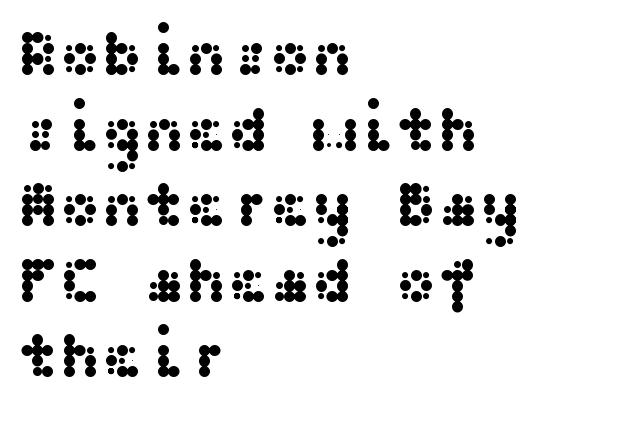
{"serif": "no", "italic": "no", "width": "wide", "stroke_contrast": "medium", "x_height": "medium", "underline": "no", "align": "left", "line_spacing_ratio": 1.2, "letter_spacing": "normal", "letter_spacing_em": 0.0, "glyph_px": 63}
